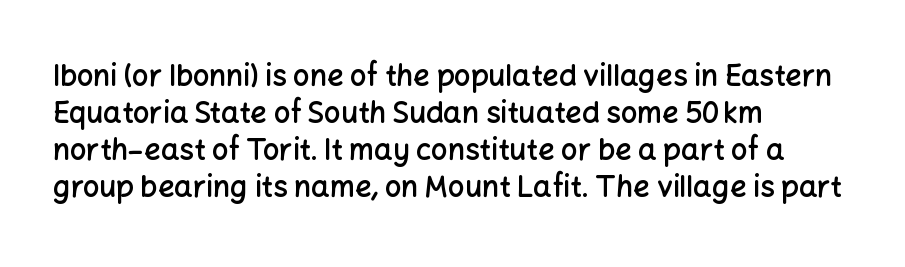
Q: Is the text bold? A: Semi-bold.
Q: Is the text italic (slanted)? A: No, it is upright.
Q: Is the typeface a serif or a sans-serif typeface? A: Sans-serif.
Q: Is the text underlined? A: No.
Q: How is the paragraph aligned? A: Left-aligned.
Q: Is the spacing between letters normal or unusually wide? A: Normal.
Q: Is the spacing between lines tight, normal or loose? A: Normal.
Q: Width (condensed, normal, or wide)? A: Normal.
Q: Stroke contrast? A: Low.
Q: x-height? A: Medium.
Q: Monospaced? A: No.
